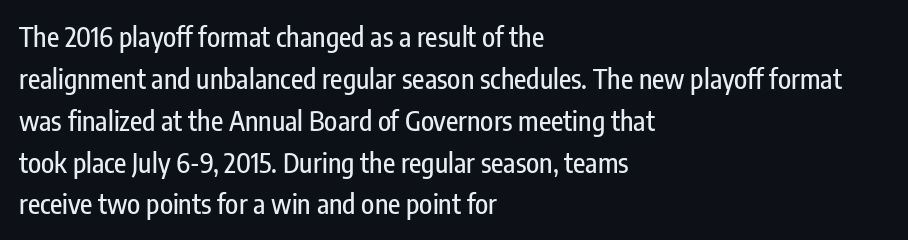
Decoration check: the copy has no underline. You can tell it's not italic because the verticals are truly vertical. Is the letter spacing exaggerated? No — it looks like the ordinary default. A classic flush-left, rag-right setting is used for this passage. Baseline-to-baseline distance is the conventional proportion of letter height.
